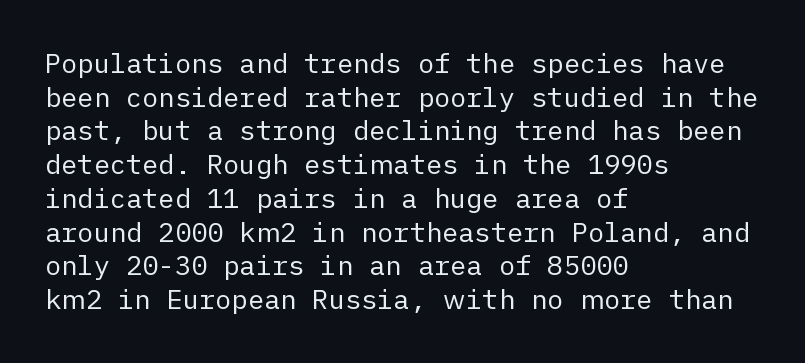
Q: Is the text bold? A: No.
Q: Is the text italic (slanted)? A: No, it is upright.
Q: Is the text underlined? A: No.
Q: How is the paragraph aligned? A: Left-aligned.
Q: Is the spacing between letters normal or unusually wide? A: Normal.
Q: Is the spacing between lines tight, normal or loose? A: Normal.
